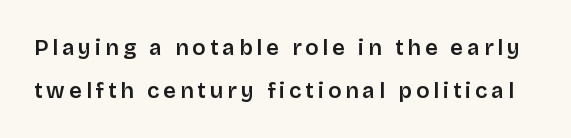
{"italic": "no", "bold": "semi", "underline": "no", "line_spacing": "loose", "line_spacing_ratio": 1.94, "glyph_px": 22}
